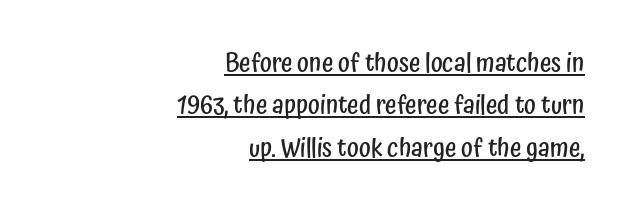
Its strokes are somewhat broadened, the hallmark of semibold type. Summary of vertical rhythm: regular, with standard interline spacing. Is there any slant? The stems are plumb. Horizontal alignment here is rightward, an uncommon choice for prose. Look at the tracking — it's just the regular setting, nothing added.
